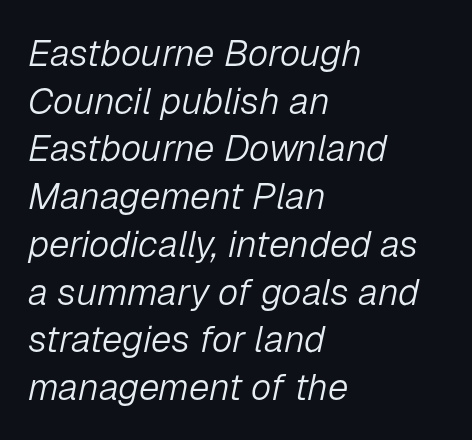
{"italic": "yes", "lean": "right", "slant_degrees": 12, "bold": "no", "weight": "light", "width": "normal", "stroke_contrast": "low", "x_height": "medium", "monospaced": "no", "underline": "no", "align": "left", "line_spacing": "normal", "line_spacing_ratio": 1.29, "letter_spacing": "normal", "letter_spacing_em": 0.0, "glyph_px": 37}
